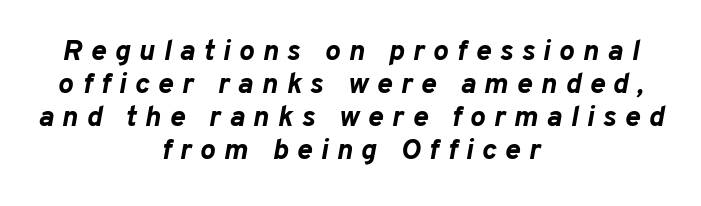
Q: Is the text bold? A: Yes.
Q: Is the text italic (slanted)? A: Yes, it leans right by about 10 degrees.
Q: Is the text underlined? A: No.
Q: How is the paragraph aligned? A: Centered.
Q: Is the spacing between letters normal or unusually wide? A: Unusually wide.
Q: Is the spacing between lines tight, normal or loose? A: Tight.
Q: Width (condensed, normal, or wide)? A: Normal.
Q: Stroke contrast? A: Low.
Q: x-height? A: Medium.
Q: Monospaced? A: No.
